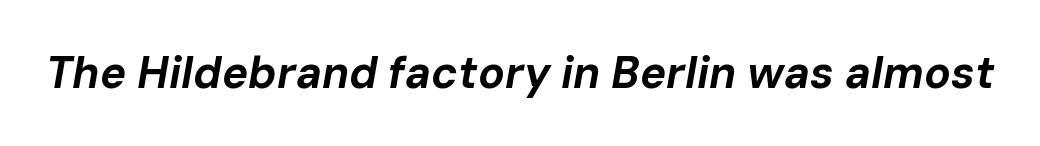
The image shows 44 px bold type, italic (leaning right); set normal letter spacing, not underlined; low stroke contrast and a medium x-height.
